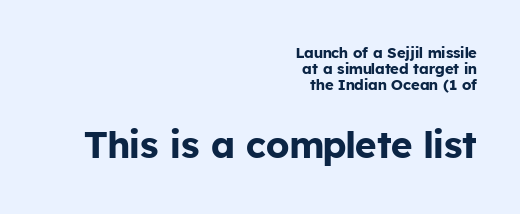
You could call the tracking neutral — neither tight nor loose. This is sans-serif lettering, the kind often seen on screens and signage. Nope, not italic — everything's standing straight. Looks like regular typesetting: each glyph gets only the width it needs. Unmarked baselines from the first word to the last. Small over large — that's the arrangement of the two blocks here.
